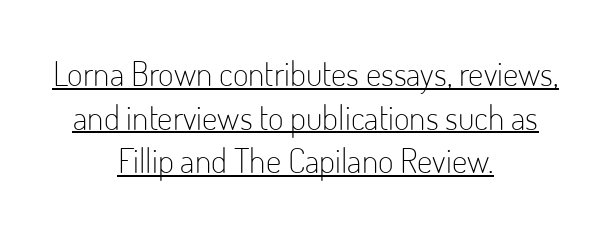
Typeset on center — no edge is straight. Underline: present. The weight tops out at a normal text grade. Note the varied advance widths — an 'i' is clearly narrower than an 'm'. In terms of posture, this sample is upright.
